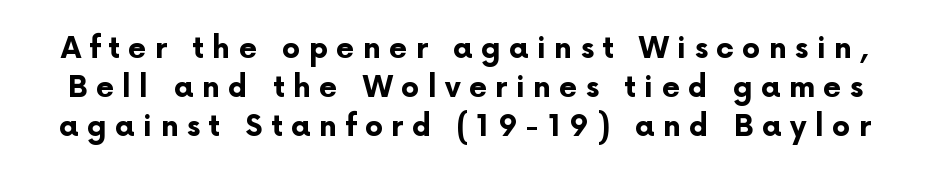
Thick stems and heavy bowls — unmistakably bold. Descender tails drop into unmarked territory. The designer went with a sans here, leaving each stem footless. Each letter keeps its own natural width here, so spacing adapts to shape. Display-style spreading of the glyphs; the letterfit is very open.
